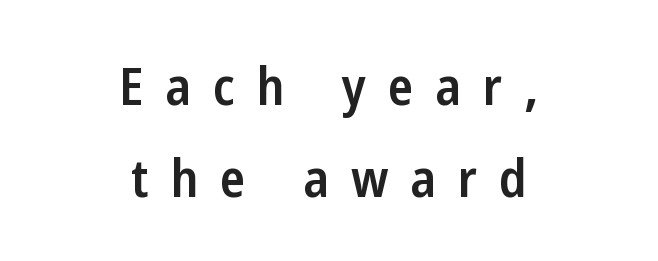
{"serif": "no", "italic": "no", "bold": "semi", "weight": "semibold", "width": "condensed", "stroke_contrast": "low", "x_height": "medium", "monospaced": "no", "underline": "no", "align": "center", "line_spacing_ratio": 1.73, "letter_spacing": "wide", "letter_spacing_em": 0.41, "glyph_px": 53}
